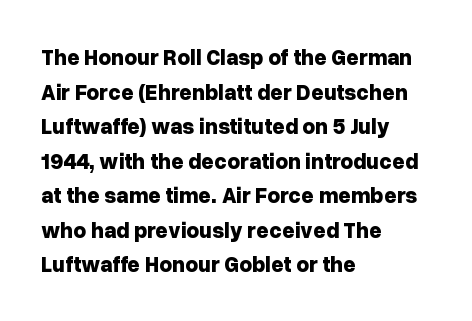
This sample uses an upright cut, with every glyph sitting square on the baseline. Whoever set this chose a conventional vertical rhythm. Students, note that the glyphs here touch the page at normal intervals. Strokes here are thick enough to call this a true bold.
